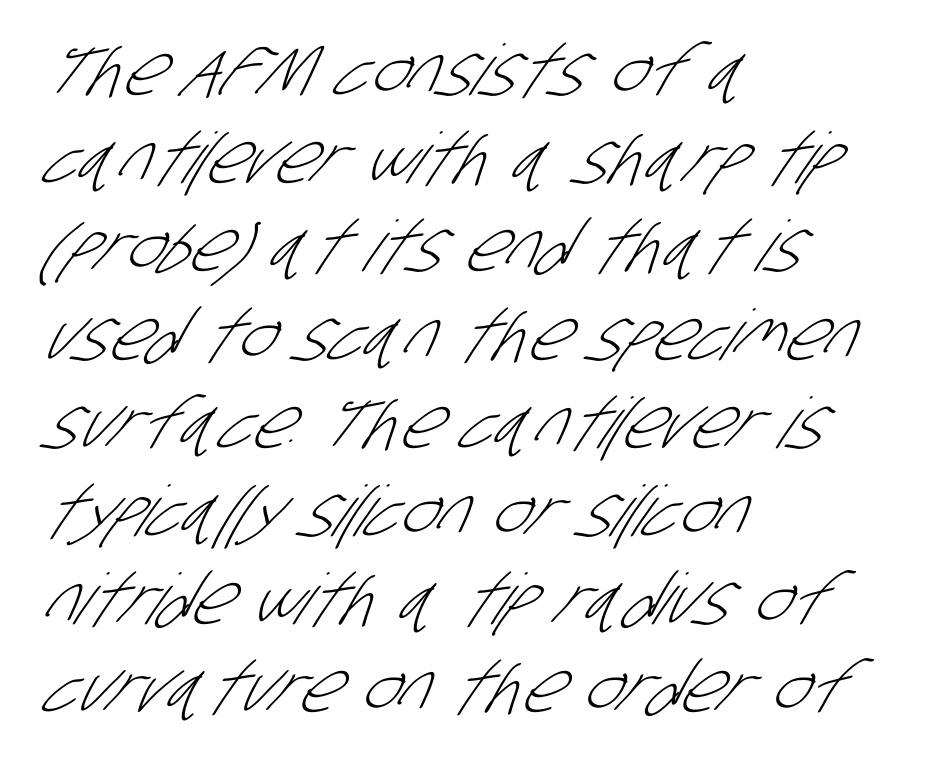
The image shows 70 px light, condensed sans-serif type; set left-aligned, normal line spacing (1.26x), normal letter spacing, not underlined; low stroke contrast and a large x-height.
